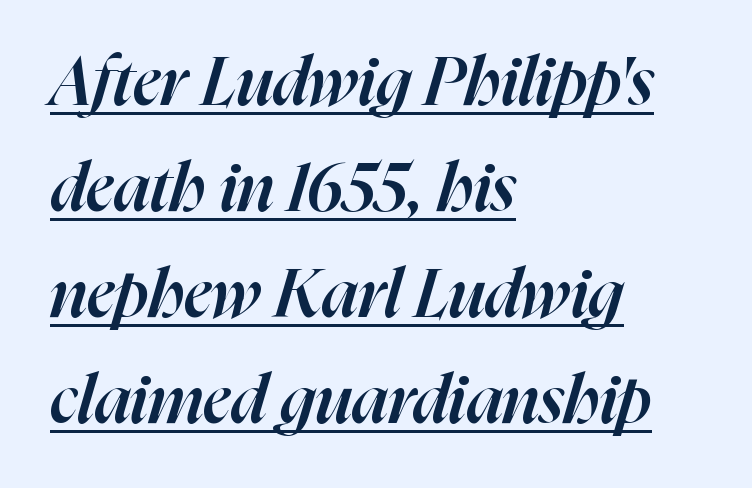
A normal amount of white space separates one row of letters from the next. Short and long lines alike share a common starting point at left. A baseline rule has been typeset under these characters. Is the type bold? Partly — it's a semibold, heavier than regular but not fully bold. This rendering leaves character spacing at its baseline value. The letters are slanted; this is an italic face.
